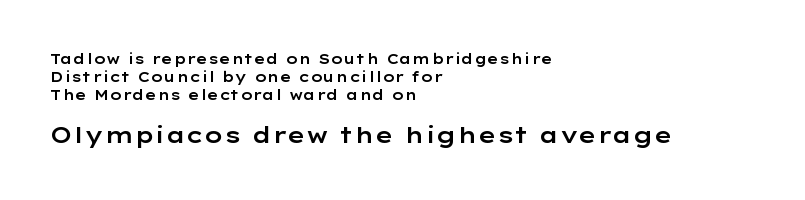
The image shows 22 px text type, upright; set left-aligned, normal line spacing (1.28x), normal letter spacing, not underlined; the second (bottom) block is 1.57x larger.
